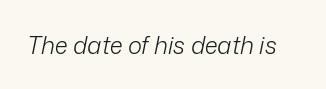
No extra tracking has been applied to these lines. Stems and bowls with no extra thickness — not bold. The whole block is typeset with a tilt. Beneath every word, the page is bare.
